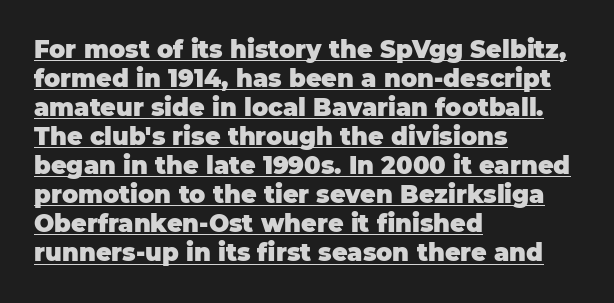
The image shows 24 px bold type, upright; set left-aligned, line spacing 1.21x, normal letter spacing, underlined.
